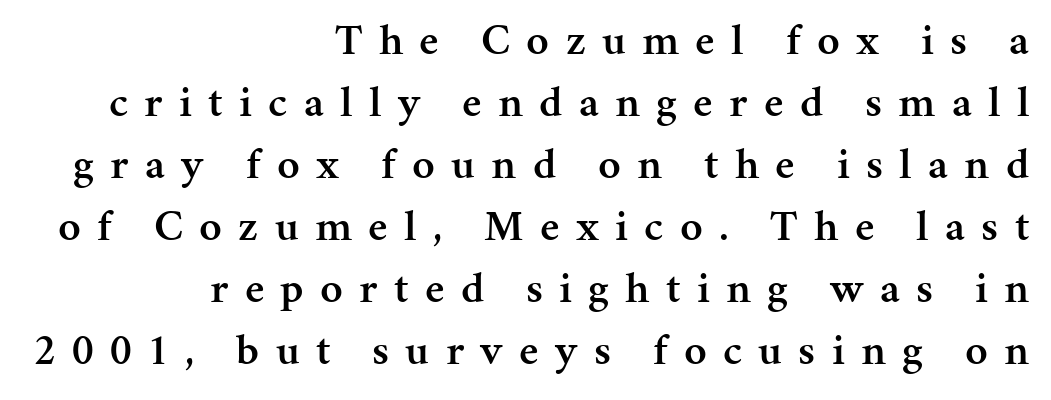
In terms of weight, the rendering is demibold, just under bold. When letters stand straight like this, we call the style roman or upright. Small tapered or slab feet sit at the stroke ends, so this counts as serif. These lines stack with their right ends in a neat column. Unmarked baselines from the first word to the last. The leading is moderate, giving the passage an even texture.
